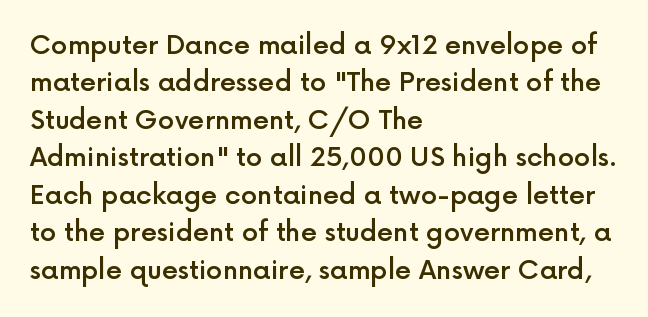
One-word summary of the alignment: left. A bit beefed up — I'd call it semibold rather than bold. Normally led — the rows are evenly, conventionally spaced. Bare-footed words on every line. If you drew a line through each stem, it would be perfectly vertical.
